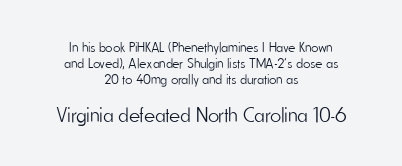
The image shows 21 px text type, upright; set centered, tight line spacing (1.13x), normal letter spacing, not underlined; the second (bottom) block is 1.5x larger.
